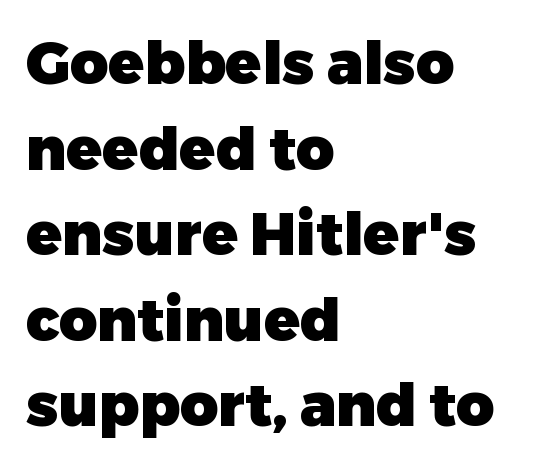
The image shows 59 px heavy sans-serif type, upright; set left-aligned, normal line spacing (1.45x), normal letter spacing, not underlined; low stroke contrast and a medium x-height.
